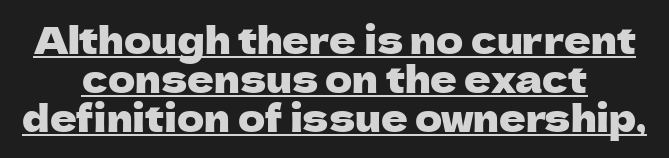
The type sits square on the baseline with zero lean. The gaps between neighbouring characters are ordinary and unremarkable. I'd call this a sans setting — the letters go barefoot. Glance below the letters and you will spot a drawn line. Leftover space on each line is divided equally before and after the words.
